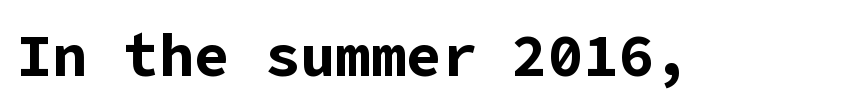
The image shows 59 px bold sans-serif type, upright; set normal letter spacing, not underlined; low stroke contrast and a medium x-height.
